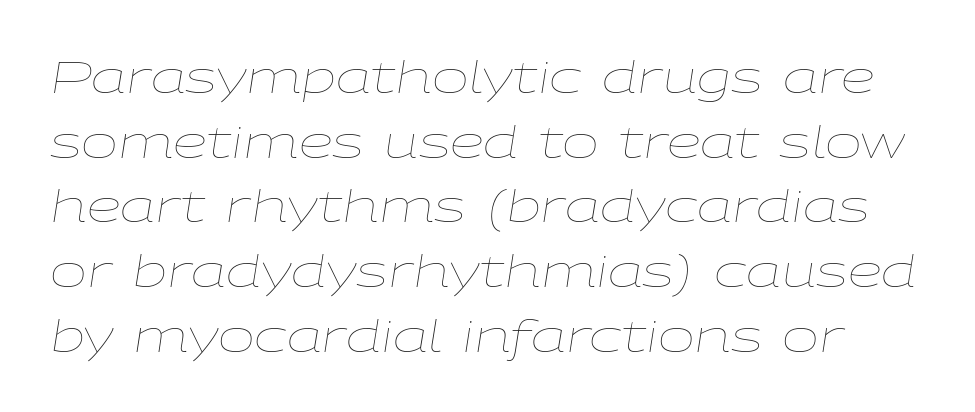
Q: Is the text bold? A: No.
Q: Is the text italic (slanted)? A: Yes, it leans right by about 9 degrees.
Q: Is the text underlined? A: No.
Q: Is the spacing between letters normal or unusually wide? A: Normal.
Q: Is the spacing between lines tight, normal or loose? A: Normal.
Q: Width (condensed, normal, or wide)? A: Wide.
Q: Stroke contrast? A: Low.
Q: x-height? A: Medium.
Q: Monospaced? A: No.
